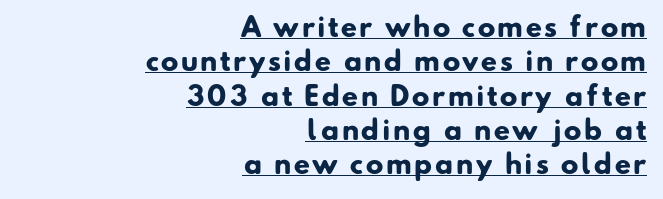
The image shows 26 px bold type; set right-aligned, normal line spacing (1.32x), underlined.
